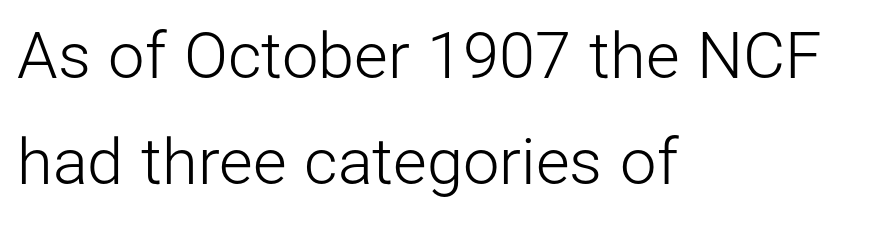
The image shows 65 px light sans-serif type, upright; set left-aligned, normal line spacing (1.63x), normal letter spacing, not underlined; low stroke contrast and a medium x-height.
